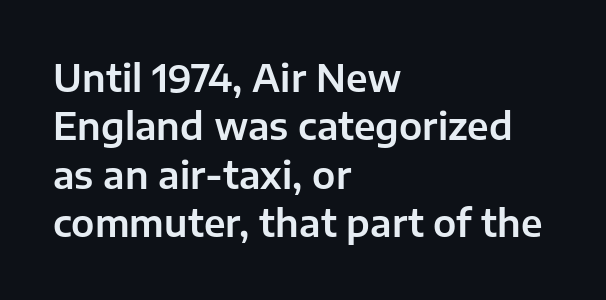
Q: Is the text italic (slanted)? A: No, it is upright.
Q: Is the typeface a serif or a sans-serif typeface? A: Sans-serif.
Q: Is the text underlined? A: No.
Q: How is the paragraph aligned? A: Left-aligned.
Q: Is the spacing between letters normal or unusually wide? A: Normal.
Q: Is the spacing between lines tight, normal or loose? A: Normal.
Q: Width (condensed, normal, or wide)? A: Normal.
Q: Stroke contrast? A: Low.
Q: x-height? A: Medium.
Q: Monospaced? A: No.
